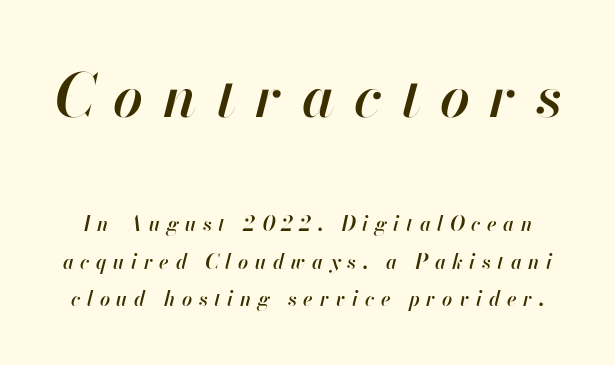
Observe the lean: these are italic letterforms. The block sitting higher on the canvas is the one with enlarged characters. The font is running at a semibold setting, under full bold. Each letter keeps its own natural width here, so spacing adapts to shape.
